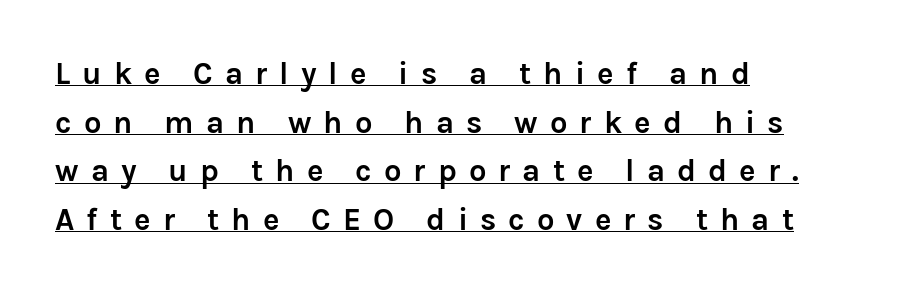
The image shows 31 px semibold sans-serif type, upright; set left-aligned, normal line spacing (1.57x), unusually wide letter spacing (+0.39 em), underlined; low stroke contrast and a medium x-height.
